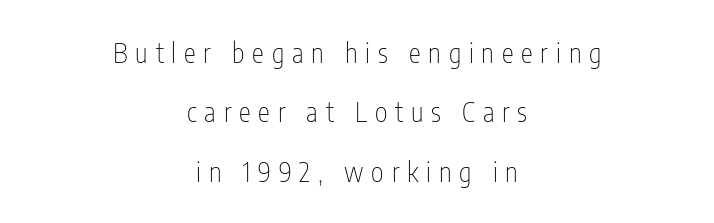
Posture: straight, roman, zero tilt. The gap between lines stays unmarked. The line-height multiplier appears high, well above default. Reading down the block, each line starts at a different indent, mirrored at its end.
